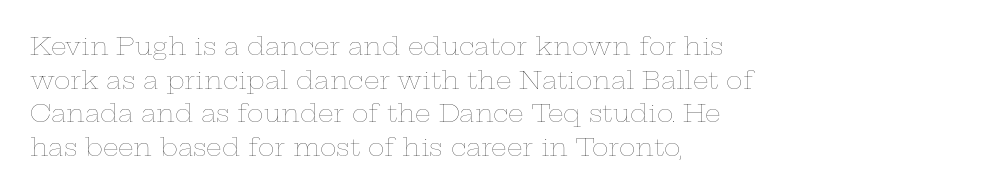
{"italic": "no", "bold": "no", "underline": "no", "align": "left", "line_spacing": "normal", "line_spacing_ratio": 1.35, "letter_spacing": "normal", "letter_spacing_em": 0.0, "glyph_px": 25}
